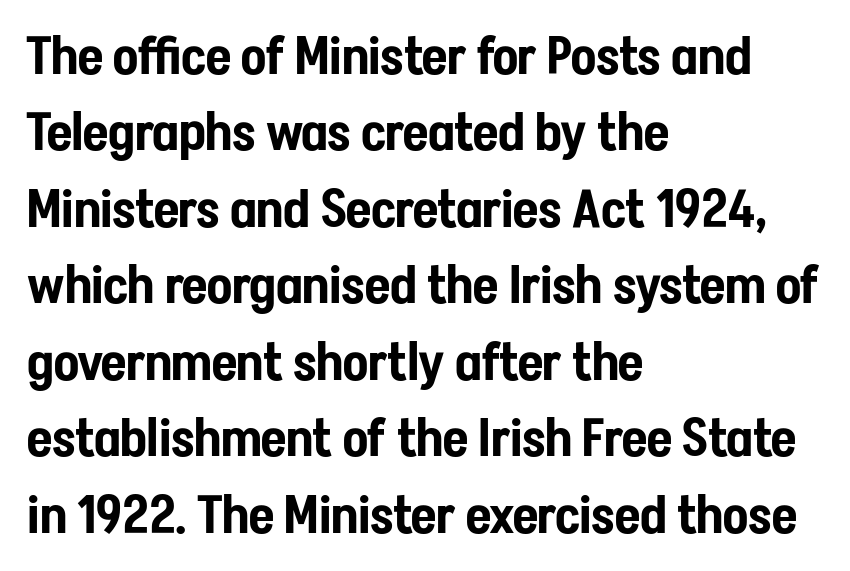
Q: Is the text italic (slanted)? A: No, it is upright.
Q: Is the typeface a serif or a sans-serif typeface? A: Sans-serif.
Q: Is the text underlined? A: No.
Q: How is the paragraph aligned? A: Left-aligned.
Q: Is the spacing between letters normal or unusually wide? A: Normal.
Q: Is the spacing between lines tight, normal or loose? A: Normal.
Q: Width (condensed, normal, or wide)? A: Condensed.
Q: Stroke contrast? A: Low.
Q: x-height? A: Medium.
Q: Monospaced? A: No.
